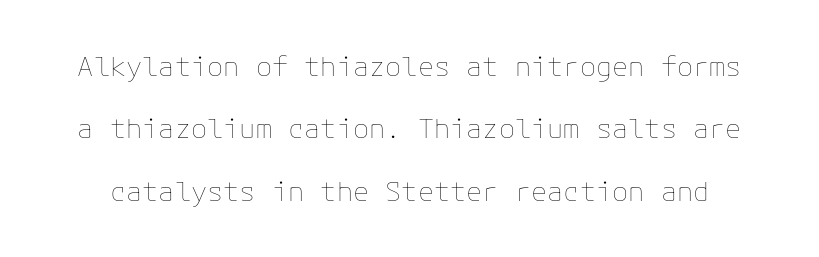
The image shows 27 px text type, upright; set loose line spacing (2.31x), normal letter spacing, not underlined.
